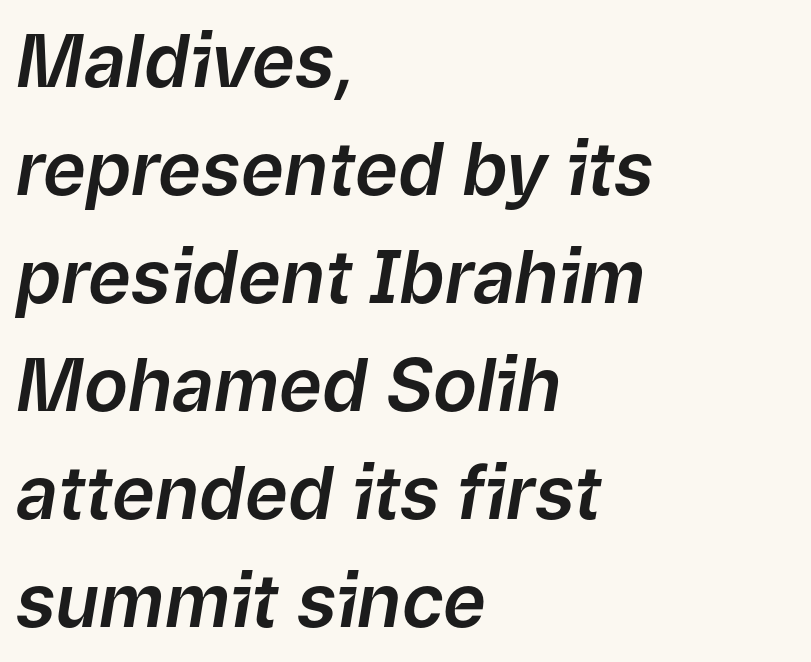
How are the letters spaced? Ordinarily, with no added tracking. Designer's note — italics engaged. If you measured baseline to baseline, you'd find a middling distance. Each line starts at the same left margin while the right side varies. A clean baseline with only descenders dipping below it. Proportional: the letters do not fall into vertical columns.
